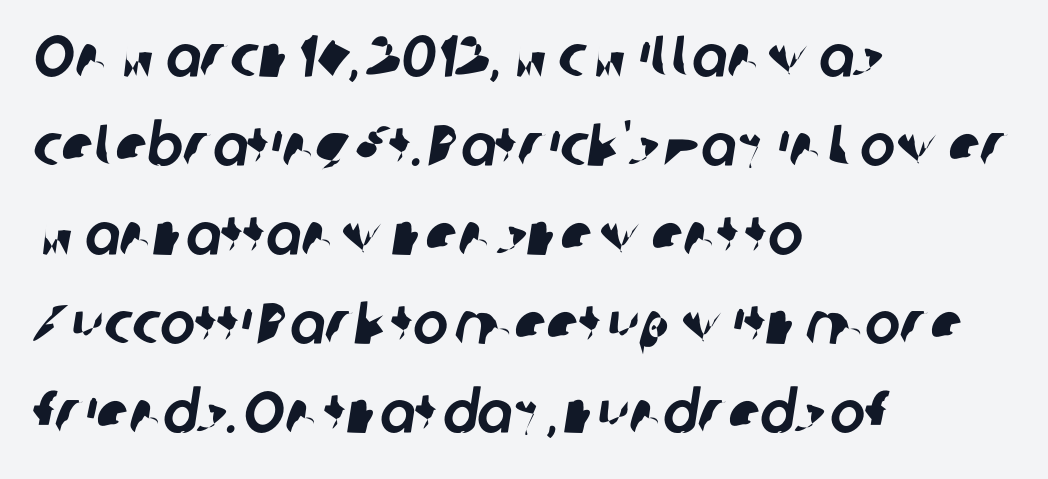
Q: Is the typeface a serif or a sans-serif typeface? A: Sans-serif.
Q: Is the text underlined? A: No.
Q: How is the paragraph aligned? A: Left-aligned.
Q: Is the spacing between letters normal or unusually wide? A: Normal.
Q: Is the spacing between lines tight, normal or loose? A: Normal.
Q: Width (condensed, normal, or wide)? A: Normal.
Q: Stroke contrast? A: Low.
Q: x-height? A: Medium.
Q: Monospaced? A: No.
